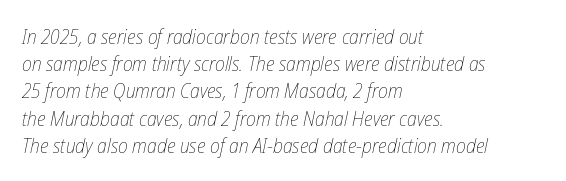
Q: Is the text bold? A: No.
Q: Is the text italic (slanted)? A: Yes, it leans right by about 12 degrees.
Q: Is the text underlined? A: No.
Q: How is the paragraph aligned? A: Left-aligned.
Q: Is the spacing between letters normal or unusually wide? A: Normal.
Q: Is the spacing between lines tight, normal or loose? A: Normal.
